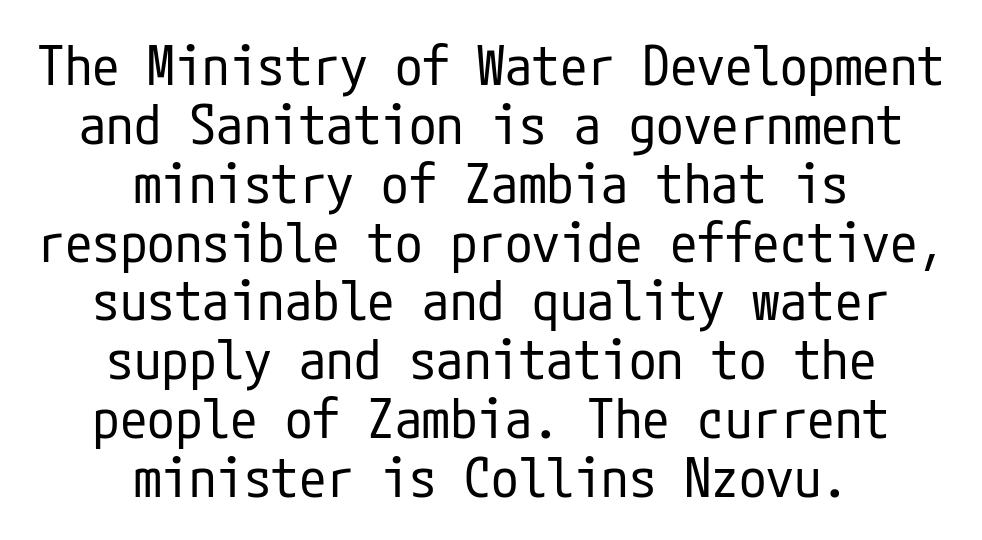
{"serif": "no", "italic": "no", "bold": "no", "weight": "regular", "width": "condensed", "stroke_contrast": "low", "x_height": "medium", "underline": "no", "align": "center", "line_spacing": "tight", "line_spacing_ratio": 1.07, "letter_spacing": "normal", "letter_spacing_em": 0.0, "glyph_px": 55}
